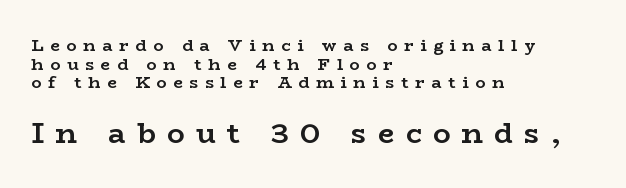
{"serif": "yes", "italic": "no", "bold": "yes", "weight": "semibold", "width": "wide", "stroke_contrast": "low", "x_height": "medium", "monospaced": "no", "underline": "no", "align": "left", "line_spacing": "tight", "line_spacing_ratio": 1.1, "letter_spacing": "wide", "letter_spacing_em": 0.39, "larger_block": "second", "size_ratio": 1.71, "glyph_px": 29}
